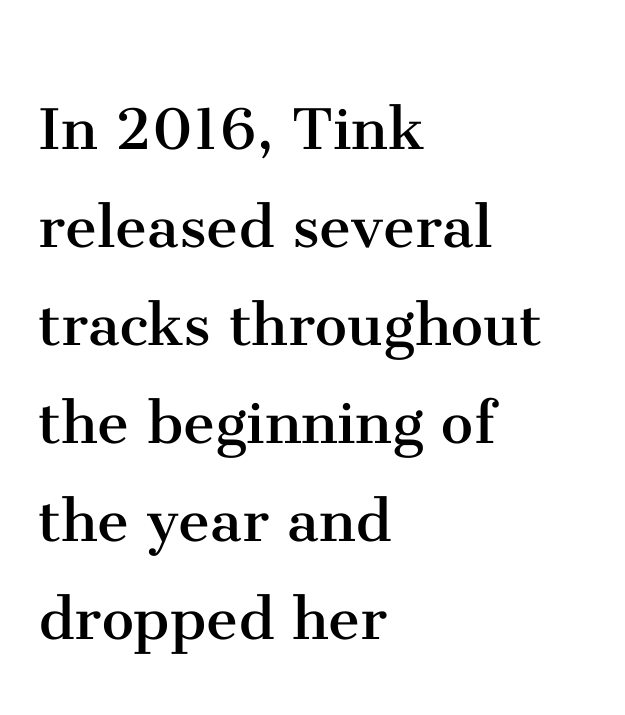
The image shows 72 px regular-weight serif type, upright; set left-aligned, normal line spacing (1.36x), normal letter spacing, not underlined; medium stroke contrast and a medium x-height.
